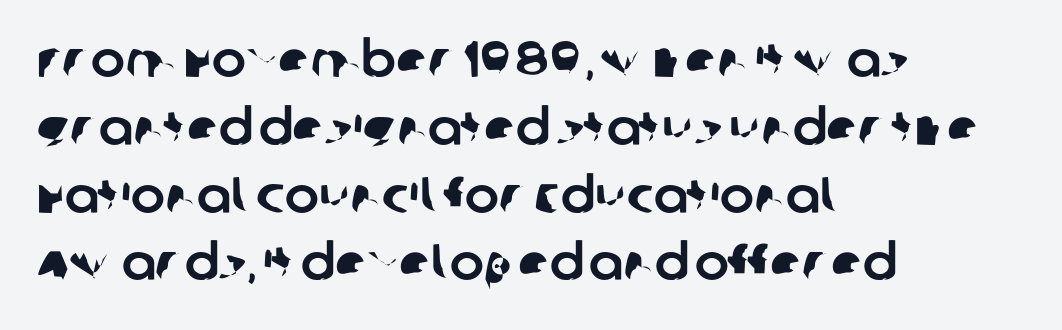
The image shows 51 px sans-serif type; set left-aligned, normal line spacing (1.33x), normal letter spacing, not underlined; low stroke contrast and a large x-height.
